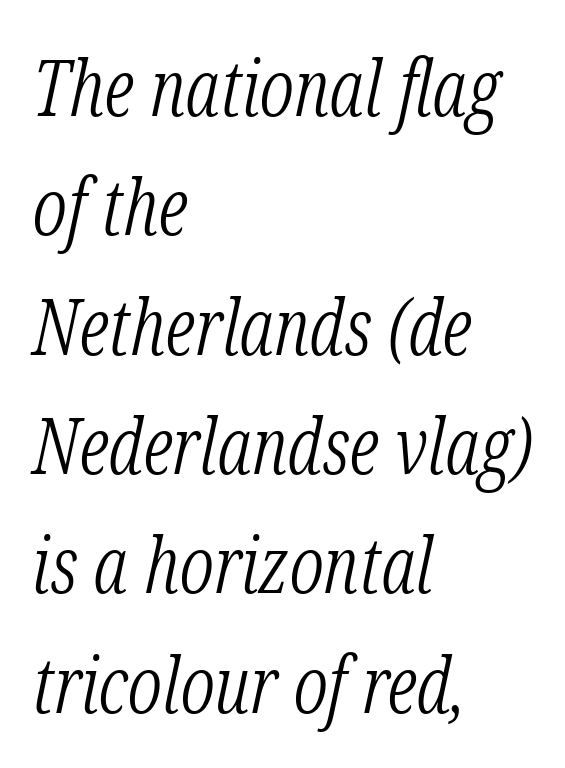
Q: Is the text bold? A: No.
Q: Is the text italic (slanted)? A: Yes, it leans right by about 12 degrees.
Q: Is the typeface a serif or a sans-serif typeface? A: Serif.
Q: Is the text underlined? A: No.
Q: How is the paragraph aligned? A: Left-aligned.
Q: Is the spacing between letters normal or unusually wide? A: Normal.
Q: Is the spacing between lines tight, normal or loose? A: Normal.
Q: Width (condensed, normal, or wide)? A: Condensed.
Q: Stroke contrast? A: Low.
Q: x-height? A: Medium.
Q: Monospaced? A: No.
